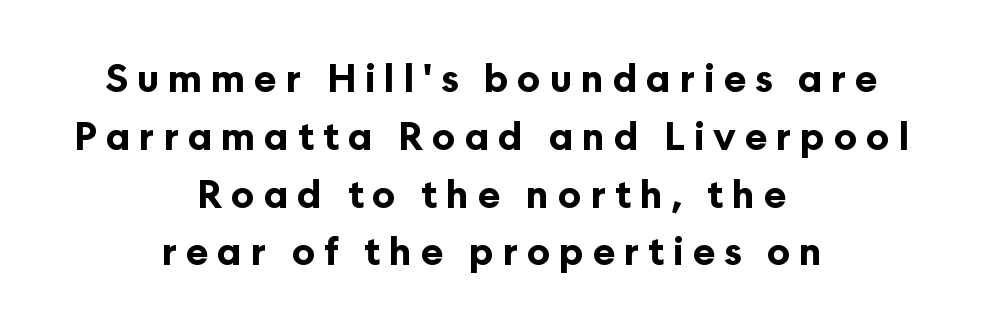
The image shows 38 px bold sans-serif type, upright; set centered, normal line spacing (1.52x), unusually wide letter spacing (+0.23 em), not underlined; low stroke contrast and a medium x-height.
